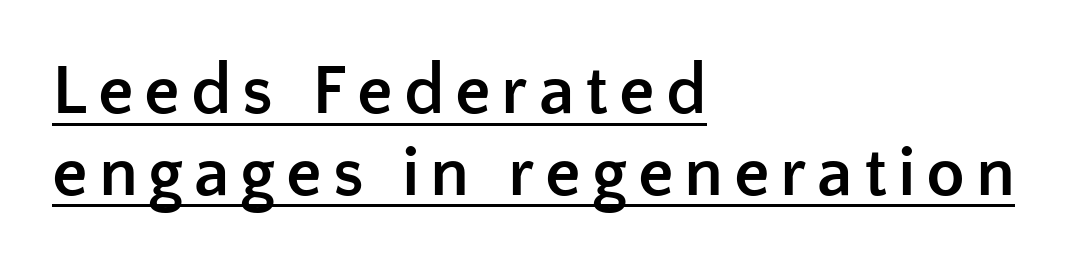
The image shows 71 px semibold sans-serif type, upright; set left-aligned, tight line spacing (1.15x), underlined; low stroke contrast and a medium x-height.
